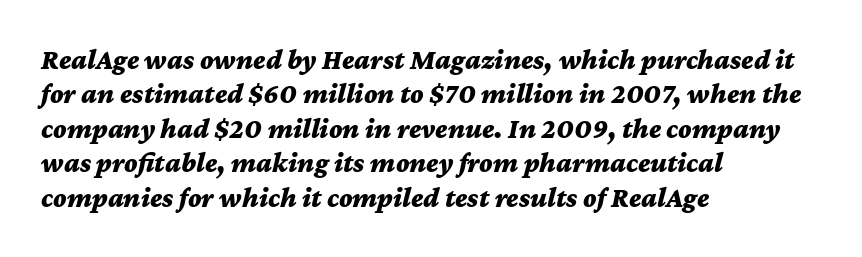
{"italic": "yes", "lean": "right", "slant_degrees": 12, "bold": "yes", "weight": "bold", "width": "wide", "stroke_contrast": "medium", "x_height": "medium", "monospaced": "no", "underline": "no", "align": "left", "line_spacing_ratio": 1.23, "letter_spacing": "normal", "letter_spacing_em": 0.0, "glyph_px": 28}
